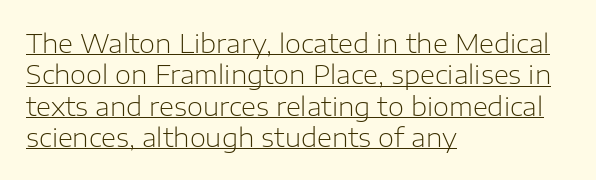
Q: Is the text bold? A: No.
Q: Is the text italic (slanted)? A: No, it is upright.
Q: Is the text underlined? A: Yes.
Q: How is the paragraph aligned? A: Left-aligned.
Q: Is the spacing between letters normal or unusually wide? A: Normal.
